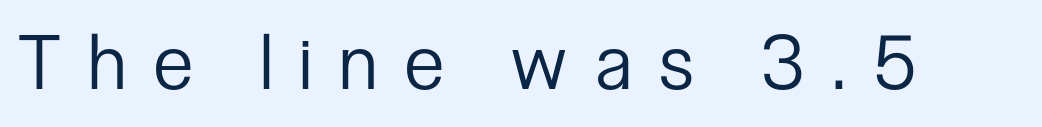
Q: Is the text bold? A: No.
Q: Is the text italic (slanted)? A: No, it is upright.
Q: Is the typeface a serif or a sans-serif typeface? A: Sans-serif.
Q: Is the text underlined? A: No.
Q: Is the spacing between letters normal or unusually wide? A: Unusually wide.
Q: Width (condensed, normal, or wide)? A: Condensed.
Q: Stroke contrast? A: Low.
Q: x-height? A: Medium.
Q: Monospaced? A: No.
